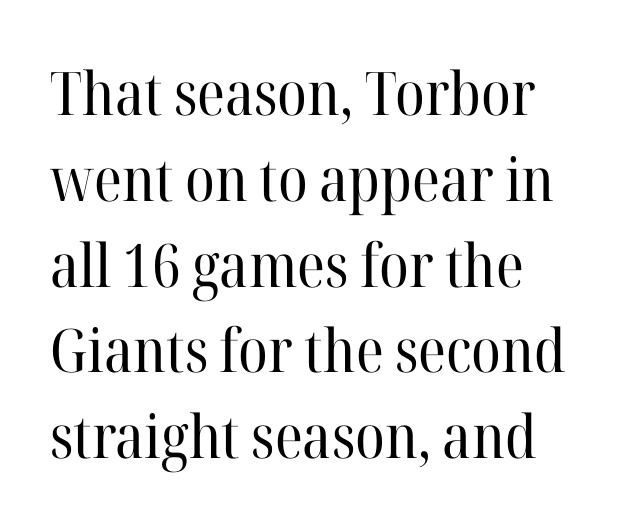
{"serif": "yes", "italic": "no", "bold": "no", "weight": "regular", "width": "normal", "stroke_contrast": "high", "x_height": "medium", "monospaced": "no", "underline": "no", "align": "left", "line_spacing": "normal", "line_spacing_ratio": 1.43, "letter_spacing": "normal", "letter_spacing_em": 0.0, "glyph_px": 60}
